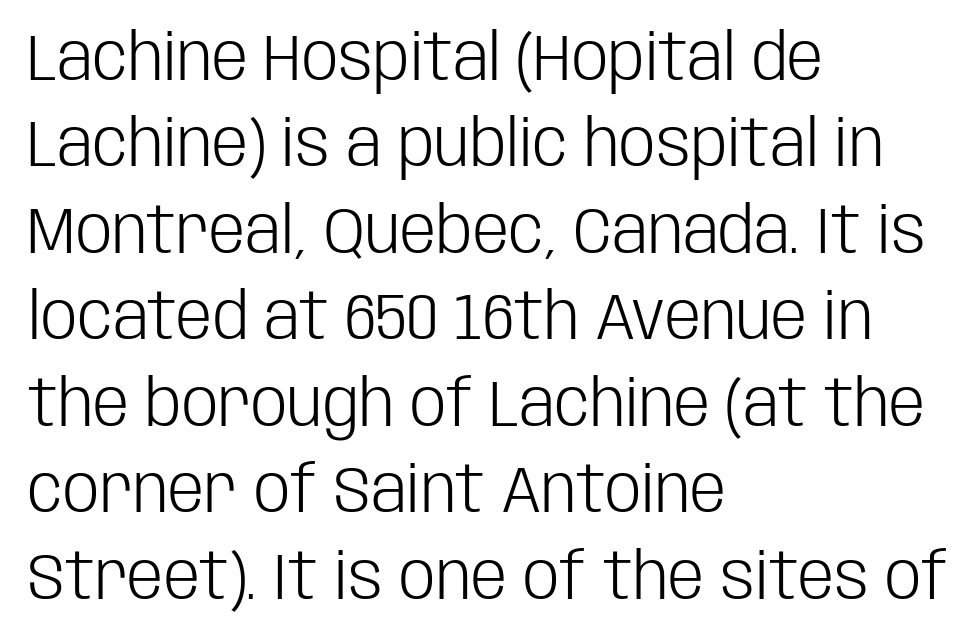
{"serif": "no", "italic": "no", "bold": "no", "weight": "light", "width": "condensed", "stroke_contrast": "low", "x_height": "large", "monospaced": "no", "underline": "no", "align": "left", "line_spacing": "normal", "line_spacing_ratio": 1.33, "letter_spacing": "normal", "letter_spacing_em": 0.0, "glyph_px": 65}
